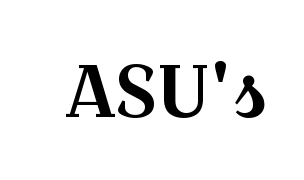
The image shows 74 px wide serif type, upright; set normal letter spacing, not underlined; a medium x-height.
